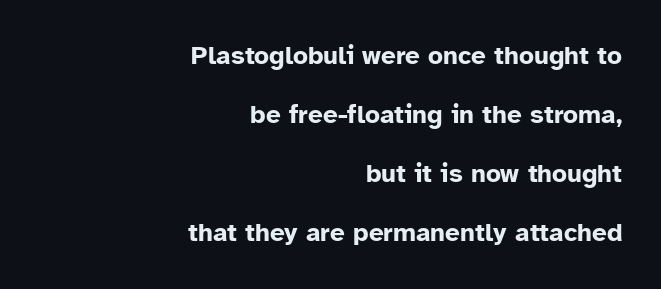
The image shows 26 px bold type, upright; set right-aligned, loose line spacing (2.27x), normal letter spacing, not underlined.
